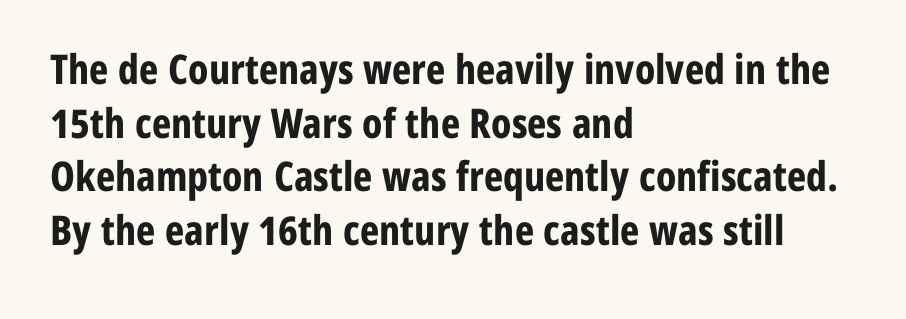
{"serif": "no", "italic": "no", "bold": "yes", "weight": "bold", "width": "condensed", "stroke_contrast": "low", "x_height": "medium", "monospaced": "no", "underline": "no", "align": "left", "line_spacing": "normal", "line_spacing_ratio": 1.31, "letter_spacing": "normal", "letter_spacing_em": 0.0, "glyph_px": 41}
